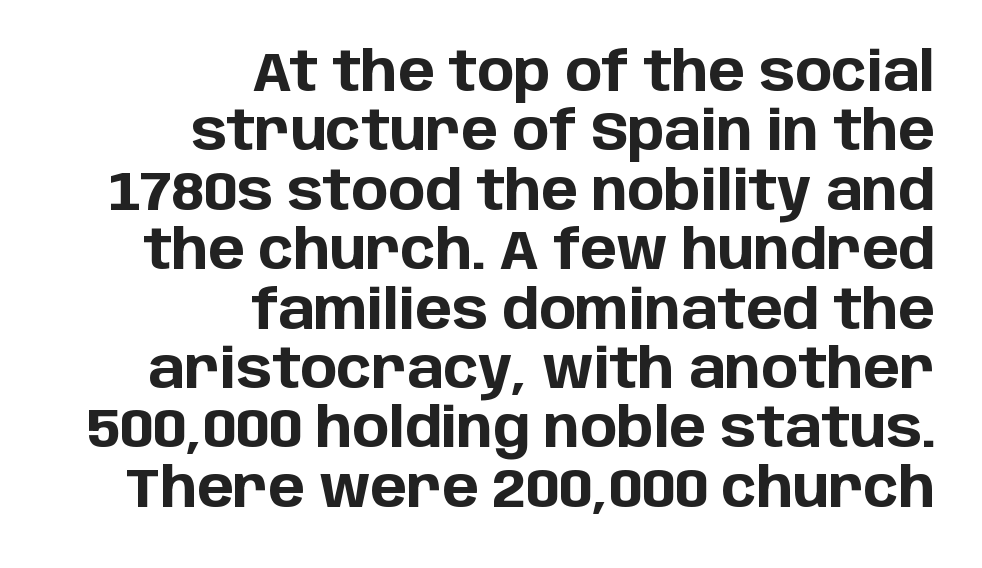
Note: no serifs on the glyphs. The lettering holds an erect, upright posture throughout. Students, this is bold: see how much ink each stroke carries. The tracking reads as untouched default to a designer's eye.
